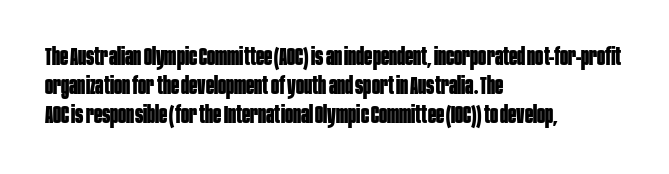
The image shows 24 px bold type, upright; set left-aligned, line spacing 1.2x, normal letter spacing, not underlined.
